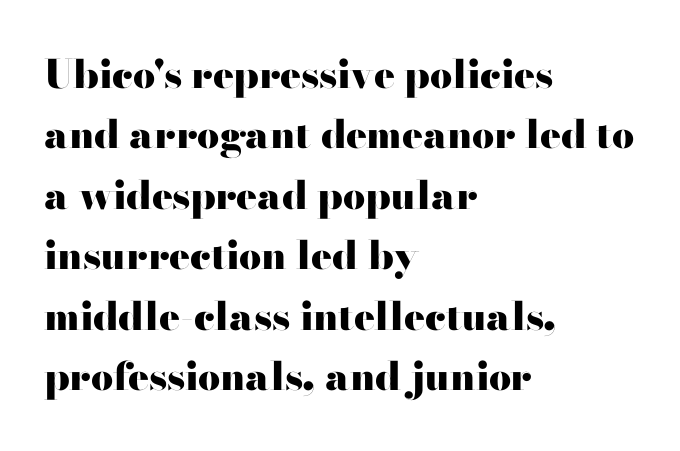
How would I describe the line gaps? Plain and ordinary. Yep, those are serifs on the letters. The gaps between neighbouring characters are ordinary and unremarkable. The letters advance in unequal steps, a hallmark of proportional type. Posture: upright roman.
